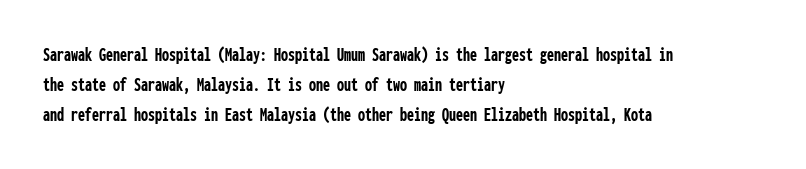
{"italic": "no", "bold": "yes", "underline": "no", "align": "left", "line_spacing": "normal", "line_spacing_ratio": 1.51, "letter_spacing": "normal", "letter_spacing_em": 0.0, "glyph_px": 20}
